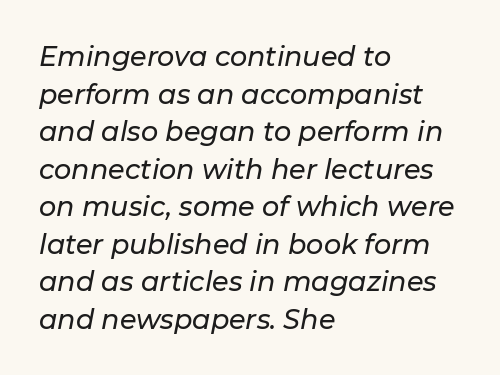
The rendering applies a slant to the glyphs. Whoever set this chose a conventional vertical rhythm. In terms of letterspacing, this is plain default setting. Lines of text with bare space underneath. Each line starts at the same left margin while the right side varies.
